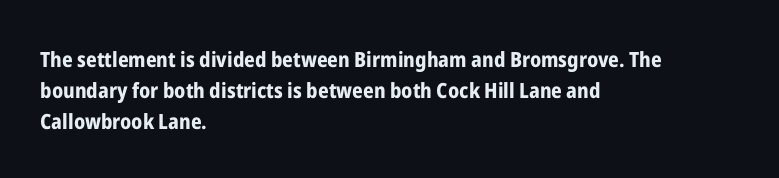
Q: Is the text bold? A: Yes.
Q: Is the text italic (slanted)? A: No, it is upright.
Q: Is the text underlined? A: No.
Q: How is the paragraph aligned? A: Left-aligned.
Q: Is the spacing between letters normal or unusually wide? A: Normal.
Q: Is the spacing between lines tight, normal or loose? A: Normal.
